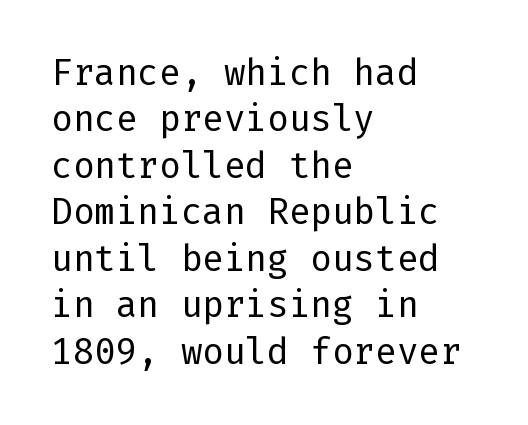
Observe the ordinary spacing: letters are neighbours, not strangers. Words float on clear page, feet unadorned. Is there any slant? The stems are plumb. Leftover space on each line is placed entirely after the last word. Nope, no serifs anywhere on these letters.
